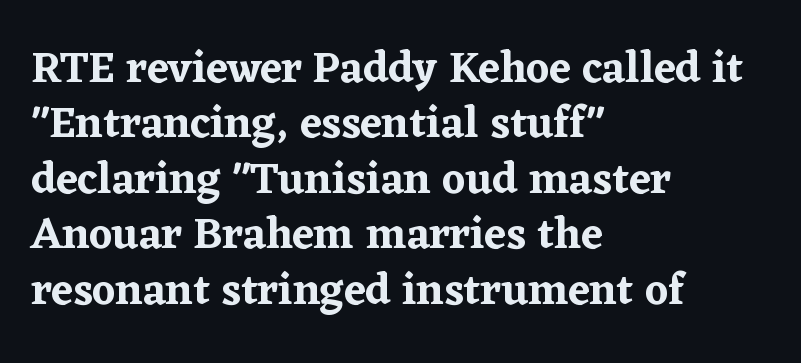
Q: Is the text italic (slanted)? A: No, it is upright.
Q: Is the typeface a serif or a sans-serif typeface? A: Serif.
Q: Is the text underlined? A: No.
Q: How is the paragraph aligned? A: Left-aligned.
Q: Is the spacing between letters normal or unusually wide? A: Normal.
Q: Is the spacing between lines tight, normal or loose? A: Normal.
Q: Width (condensed, normal, or wide)? A: Normal.
Q: Stroke contrast? A: Low.
Q: x-height? A: Medium.
Q: Monospaced? A: No.
